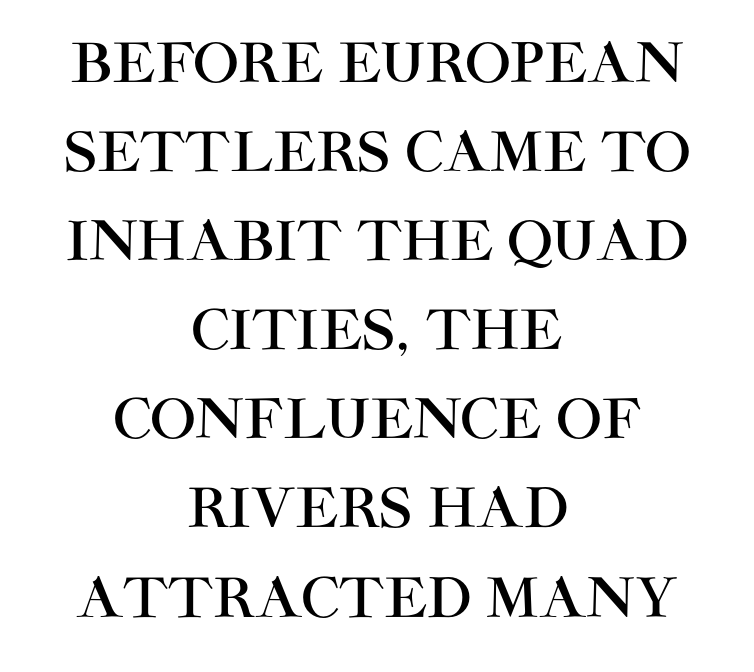
Q: Is the text italic (slanted)? A: No, it is upright.
Q: Is the typeface a serif or a sans-serif typeface? A: Sans-serif.
Q: Is the text underlined? A: No.
Q: How is the paragraph aligned? A: Centered.
Q: Is the spacing between letters normal or unusually wide? A: Normal.
Q: Is the spacing between lines tight, normal or loose? A: Normal.
Q: Width (condensed, normal, or wide)? A: Normal.
Q: Stroke contrast? A: High.
Q: x-height? A: Large.
Q: Monospaced? A: No.
